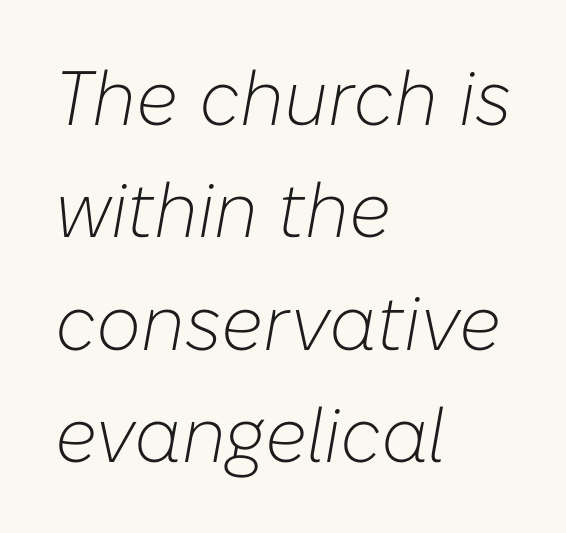
Q: Is the text bold? A: No.
Q: Is the text italic (slanted)? A: Yes, it leans right by about 10 degrees.
Q: Is the text underlined? A: No.
Q: How is the paragraph aligned? A: Left-aligned.
Q: Is the spacing between letters normal or unusually wide? A: Normal.
Q: Is the spacing between lines tight, normal or loose? A: Normal.
Q: Width (condensed, normal, or wide)? A: Normal.
Q: Stroke contrast? A: Low.
Q: x-height? A: Medium.
Q: Monospaced? A: No.
